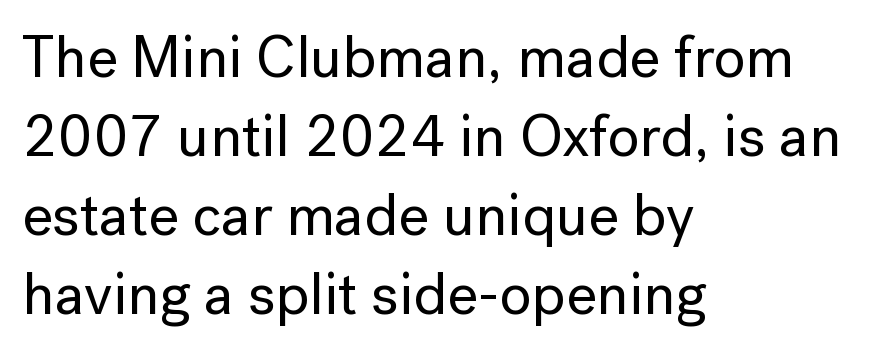
Check the space under the baseline: it is left empty. A normal amount of white space separates one row of letters from the next. The compositor pushed each line to the left boundary. Note the varied advance widths — an 'i' is clearly narrower than an 'm'. Do the letters lean? They stand straight.
